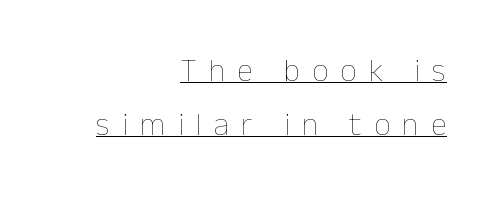
Horizontally, the lines are justified to the trailing edge only. The letters advance in unequal steps, a hallmark of proportional type. Evenly set lines give the paragraph a standard silhouette. It's the straight-up-and-down kind of type.
